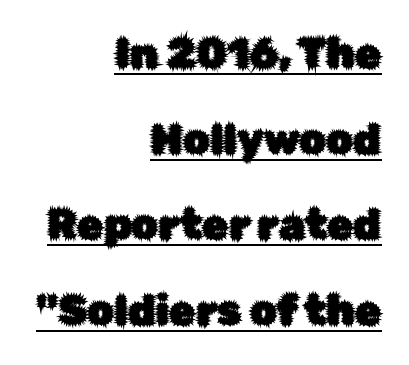
You can tell it's not italic because the verticals are truly vertical. Every row of glyphs terminates at an identical x-position on the right. The rendering uses natural spacing where letterforms have individual widths. The characters display no serif detailing; their extremities are plain. A rule runs beneath these lines of type. Regarding leading, the lines here are spaced well apart.
